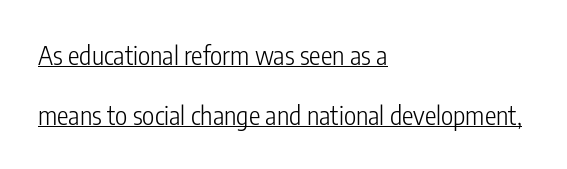
{"italic": "no", "bold": "no", "underline": "yes", "align": "left", "line_spacing": "loose", "line_spacing_ratio": 2.29, "letter_spacing": "normal", "letter_spacing_em": 0.0, "glyph_px": 26}
